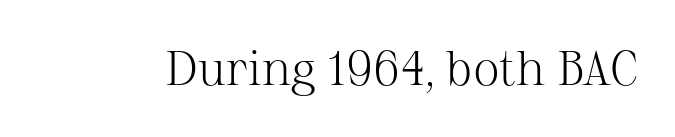
The image shows 48 px light serif type, upright; set normal letter spacing, not underlined; medium stroke contrast and a medium x-height.
